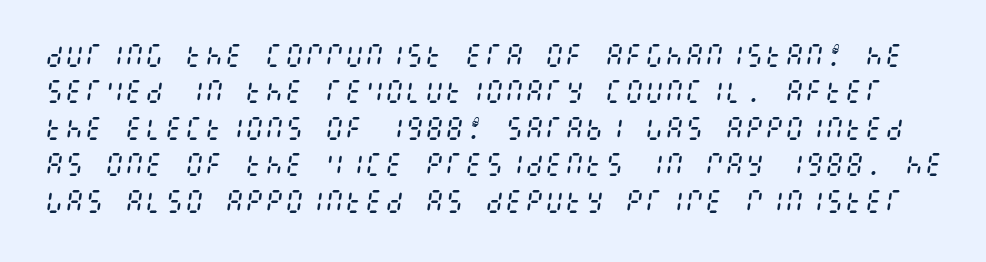
Words appear dense and cohesive because spacing is normal. Each stroke keeps to a modest, everyday thickness or less. Descenders hang freely into open space. A typesetter would mark this as italic. The block of text has a typical density, with ordinary space between rows.
